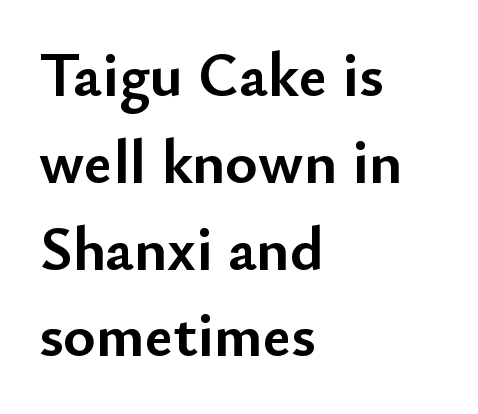
The image shows 62 px semibold sans-serif type, upright; set left-aligned, normal line spacing (1.4x), normal letter spacing, not underlined; low stroke contrast and a small x-height.
